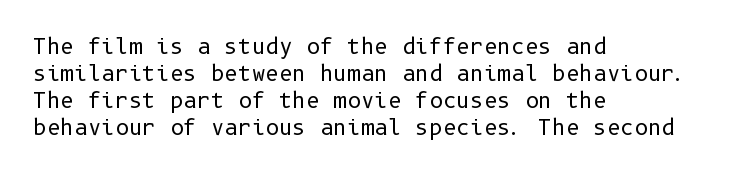
Q: Is the text bold? A: No.
Q: Is the text italic (slanted)? A: No, it is upright.
Q: Is the text underlined? A: No.
Q: How is the paragraph aligned? A: Left-aligned.
Q: Is the spacing between letters normal or unusually wide? A: Normal.
Q: Is the spacing between lines tight, normal or loose? A: Normal.
